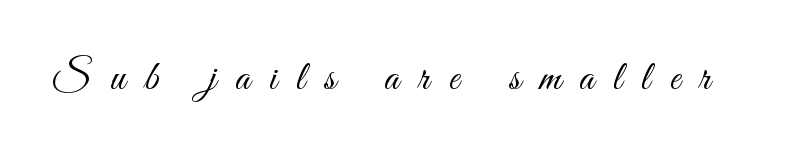
The image shows 42 px light, condensed sans-serif type; set unusually wide letter spacing (+0.46 em), not underlined; medium stroke contrast and a small x-height.
